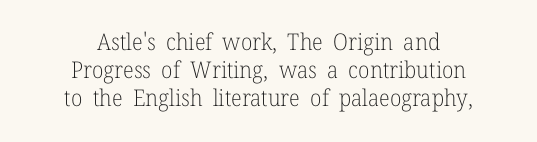
{"italic": "no", "bold": "no", "underline": "no", "align": "center", "line_spacing_ratio": 1.22, "letter_spacing": "normal", "letter_spacing_em": 0.0, "glyph_px": 23}
